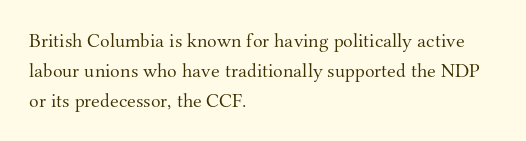
Q: Is the text bold? A: No.
Q: Is the text italic (slanted)? A: No, it is upright.
Q: Is the text underlined? A: No.
Q: How is the paragraph aligned? A: Left-aligned.
Q: Is the spacing between letters normal or unusually wide? A: Normal.
Q: Is the spacing between lines tight, normal or loose? A: Normal.
